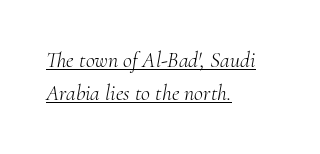
The image shows 22 px text type, italic (leaning right); set left-aligned, normal line spacing (1.51x), normal letter spacing, underlined.
